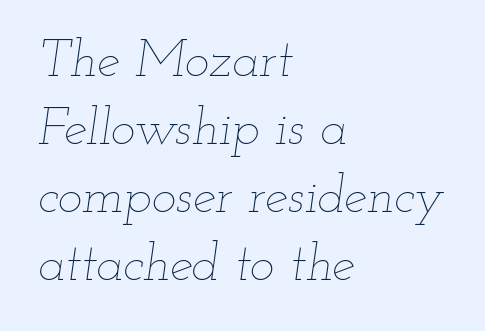
Q: Is the text bold? A: No.
Q: Is the text italic (slanted)? A: Yes, it leans right by about 12 degrees.
Q: Is the text underlined? A: No.
Q: How is the paragraph aligned? A: Left-aligned.
Q: Is the spacing between letters normal or unusually wide? A: Normal.
Q: Is the spacing between lines tight, normal or loose? A: Normal.
Q: Width (condensed, normal, or wide)? A: Wide.
Q: Stroke contrast? A: Low.
Q: x-height? A: Small.
Q: Monospaced? A: No.
